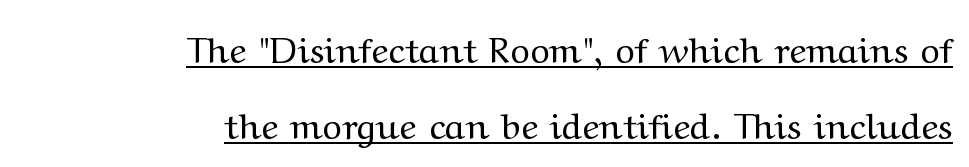
Interline gaps are noticeably wide in this sample. The font's upright variant was chosen for this text. Are there feet on the stems? There are — it's a serif. Is there an underline? Yes — a line sits under the letters. A student would call this right alignment; a typographer would say flush right, rag left. These lines are rendered in a variable-pitch font.
